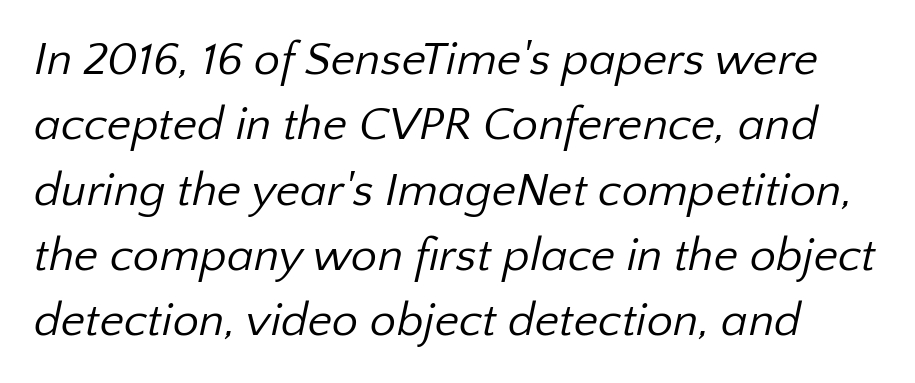
The font family rendered here belongs to the sans-serif group. In terms of leading, this rendering sits right in the middle. Glyph-to-glyph distance matches everyday printed text. This is not heavy type; no bold has been used.
